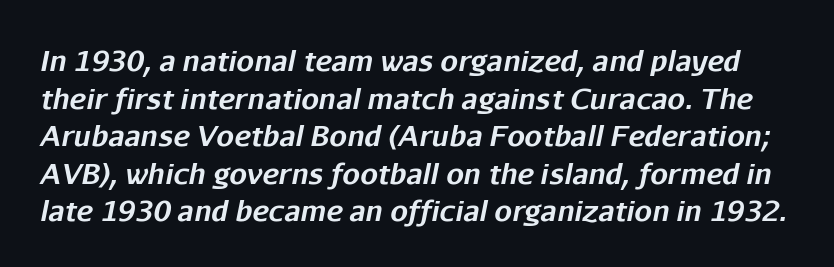
Q: Is the text bold? A: Yes.
Q: Is the text italic (slanted)? A: Yes, it leans right by about 11 degrees.
Q: Is the text underlined? A: No.
Q: Is the spacing between letters normal or unusually wide? A: Normal.
Q: Is the spacing between lines tight, normal or loose? A: Normal.
Q: Width (condensed, normal, or wide)? A: Normal.
Q: Stroke contrast? A: Low.
Q: x-height? A: Medium.
Q: Monospaced? A: No.
